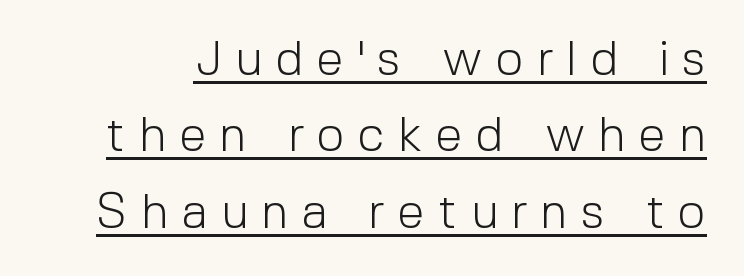
Q: Is the text bold? A: No.
Q: Is the text italic (slanted)? A: No, it is upright.
Q: Is the typeface a serif or a sans-serif typeface? A: Sans-serif.
Q: Is the text underlined? A: Yes.
Q: Is the spacing between letters normal or unusually wide? A: Unusually wide.
Q: Is the spacing between lines tight, normal or loose? A: Normal.
Q: Width (condensed, normal, or wide)? A: Normal.
Q: x-height? A: Medium.
Q: Monospaced? A: No.
